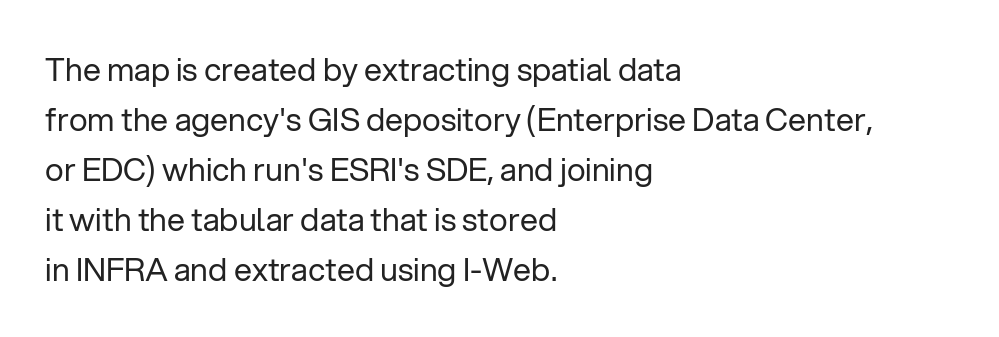
Q: Is the text bold? A: No.
Q: Is the text italic (slanted)? A: No, it is upright.
Q: Is the typeface a serif or a sans-serif typeface? A: Sans-serif.
Q: Is the text underlined? A: No.
Q: How is the paragraph aligned? A: Left-aligned.
Q: Is the spacing between letters normal or unusually wide? A: Normal.
Q: Is the spacing between lines tight, normal or loose? A: Normal.
Q: Width (condensed, normal, or wide)? A: Normal.
Q: Stroke contrast? A: Low.
Q: x-height? A: Medium.
Q: Monospaced? A: No.
